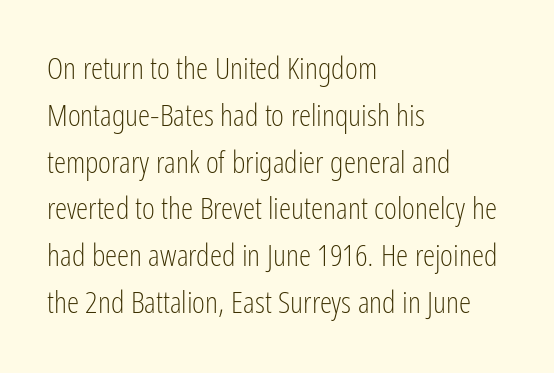
{"serif": "no", "italic": "no", "bold": "no", "weight": "light", "width": "condensed", "stroke_contrast": "low", "x_height": "medium", "monospaced": "no", "underline": "no", "align": "left", "line_spacing": "normal", "line_spacing_ratio": 1.51, "letter_spacing": "normal", "letter_spacing_em": 0.0, "glyph_px": 31}
